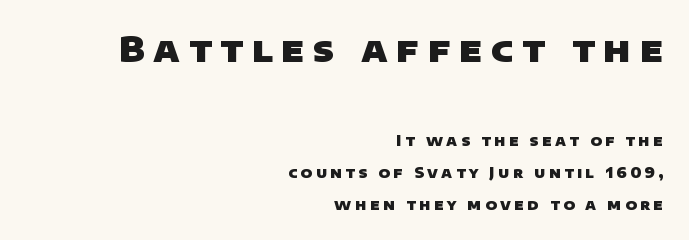
The image shows 34 px heavy, wide sans-serif type; set right-aligned, loose line spacing (2.28x), unusually wide letter spacing (+0.25 em), not underlined; the first (top) block is 2.43x larger; low stroke contrast and a large x-height.
